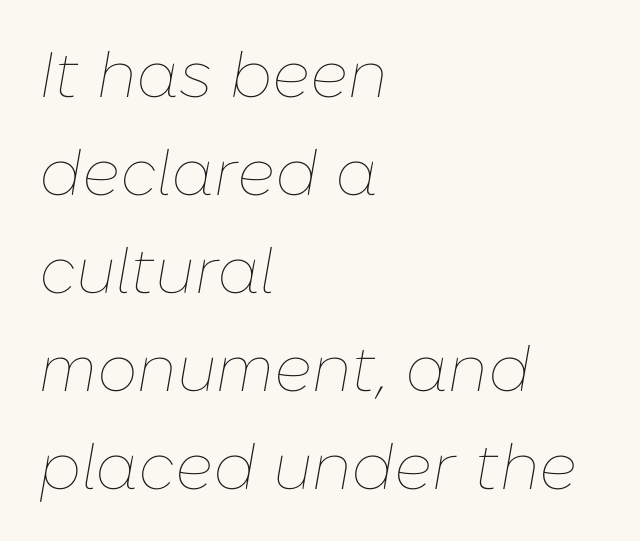
Default kerning and tracking; the words read as compact shapes. The rag falls on the right side of this text block. This reads as an unemphasized weight, regular at the heaviest. Note the varied advance widths — an 'i' is clearly narrower than an 'm'. Posture: slanted. Honestly, the row spacing looks completely unremarkable.
